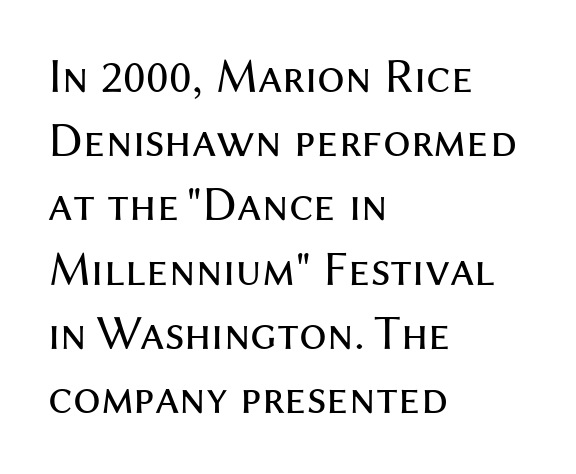
The image shows 49 px regular-weight sans-serif type, upright; set left-aligned, normal line spacing (1.31x), normal letter spacing, not underlined; medium stroke contrast and a medium x-height.
